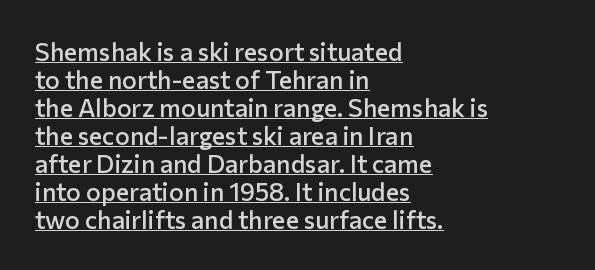
The image shows 25 px text type, upright; set left-aligned, tight line spacing (1.12x), normal letter spacing, underlined.
